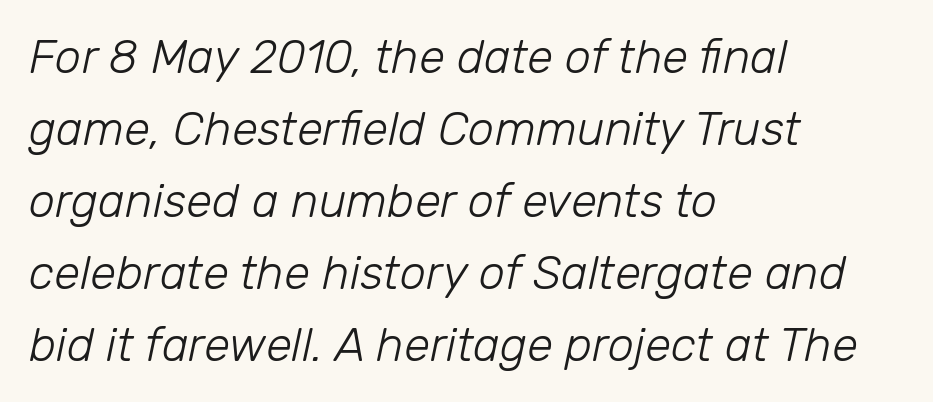
The image shows 47 px light type, italic (leaning right); set left-aligned, normal line spacing (1.53x), normal letter spacing, not underlined; low stroke contrast and a medium x-height.
